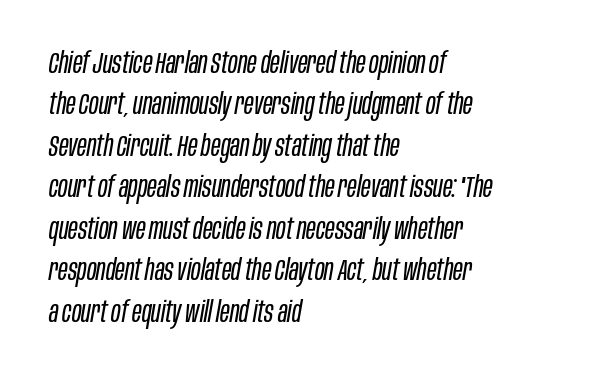
The image shows 29 px regular-weight, condensed type, italic (leaning right); set left-aligned, normal line spacing (1.43x), normal letter spacing, not underlined; low stroke contrast and a large x-height.
